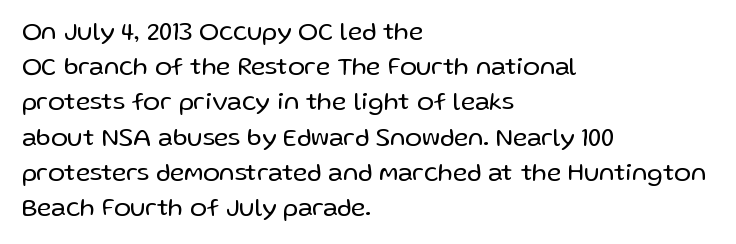
Q: Is the text bold? A: No.
Q: Is the text italic (slanted)? A: No, it is upright.
Q: Is the text underlined? A: No.
Q: How is the paragraph aligned? A: Left-aligned.
Q: Is the spacing between letters normal or unusually wide? A: Normal.
Q: Is the spacing between lines tight, normal or loose? A: Normal.
